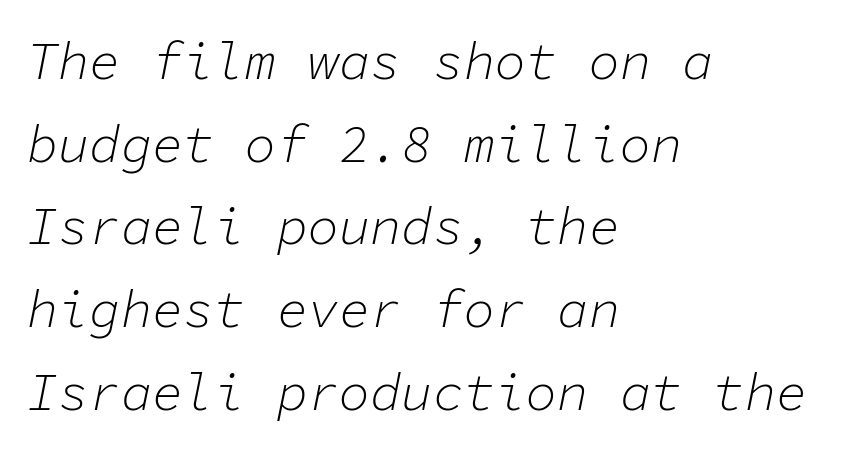
Underlining? Definitely not there. The rows are spaced the way most documents space them. The passage shown is typed in a monospace face where columns stay perfectly aligned. Notice how the passage keeps a crisp vertical edge on the left only. The strokes are not fattened; the text isn't bold.
